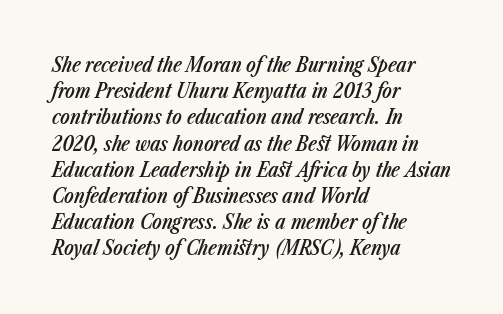
Nobody touched the tracking dial on this one. Reading down the column, the eye jumps a familiar distance to each next line. The area under the type is left untouched. The font is running at a semibold setting, under full bold. You can tell it's italic because the verticals aren't actually vertical. Left-aligned paragraph, ragged on the right.
